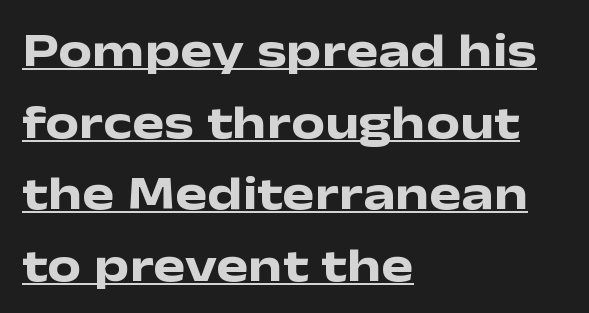
Each letter's strokes conclude bluntly, with no projecting serifs. The specimen reads as upright at a glance. Varying glyph widths throughout — classic text-font behaviour. Beneath each row of characters lies a ruled line. Line spacing here is normal.
